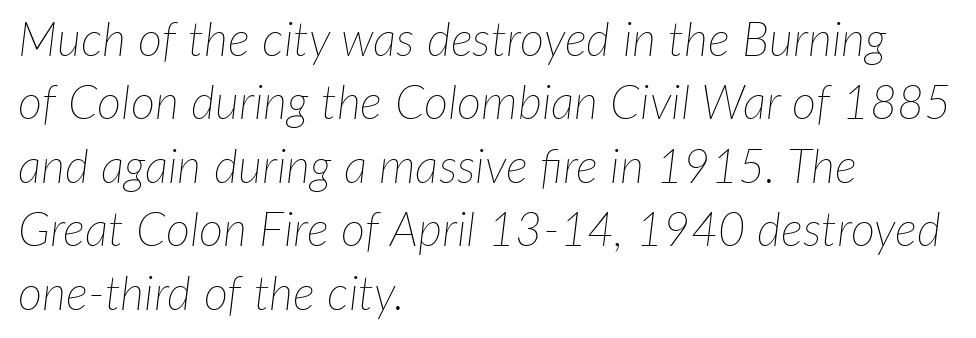
The rendering anchors every line to the left-hand side. The letters are slanted; this is an italic face. The area under the type is left untouched. These lines keep a tight, regular rhythm from letter to letter. Do the characters align in a grid? No, the font is proportional.
